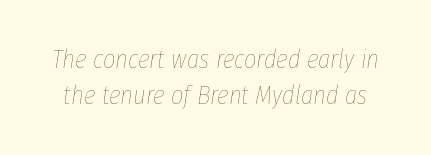
{"italic": "yes", "lean": "right", "slant_degrees": 8, "bold": "no", "underline": "no", "line_spacing": "normal", "line_spacing_ratio": 1.34, "letter_spacing": "normal", "letter_spacing_em": 0.0, "glyph_px": 27}
